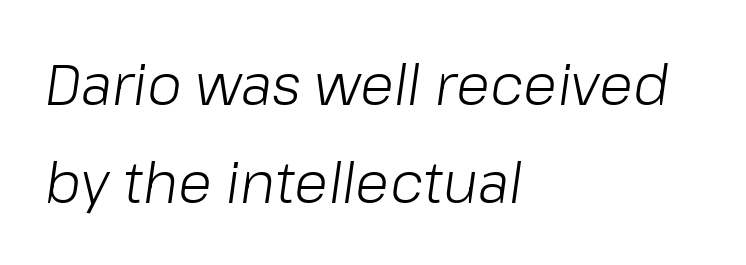
The horizontal fit of the characters is conventional and even. Varying glyph widths throughout — classic text-font behaviour. Descenders hang freely into open space. Italic: yes, the glyphs are oblique. The letterforms sit at book weight or below.
